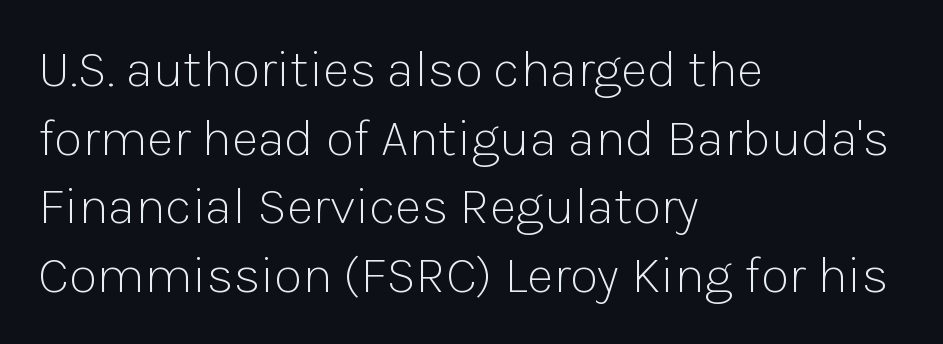
The letters stand upright; this is a roman face. The text was rendered using a sans face with plain stroke endings. The glyphs are unaccompanied by any horizontal stroke below them. Compared with a typical body face, this is equally light or lighter still.
